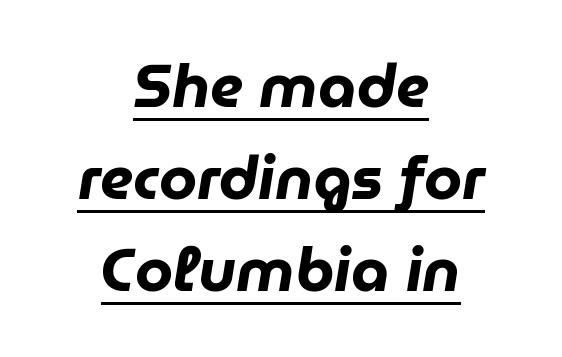
Here the glyphs are tracked normally, forming tight word shapes. Quick note: italic. The glyphs have the mass of a bold cut. Both edges are ragged and mirror each other, which tells us the setting is centered. This rendering features underlined lettering. The rendering uses a moderate line-height, typical for paragraphs.
